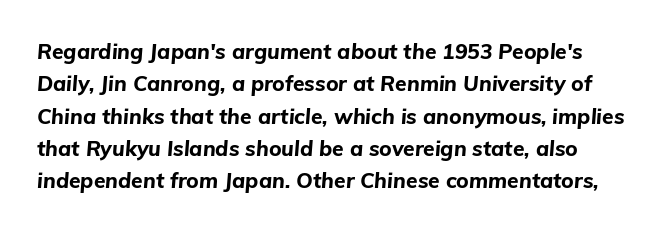
{"italic": "yes", "lean": "right", "slant_degrees": 5, "bold": "yes", "underline": "no", "line_spacing": "normal", "line_spacing_ratio": 1.54, "letter_spacing": "normal", "letter_spacing_em": 0.0, "glyph_px": 21}
